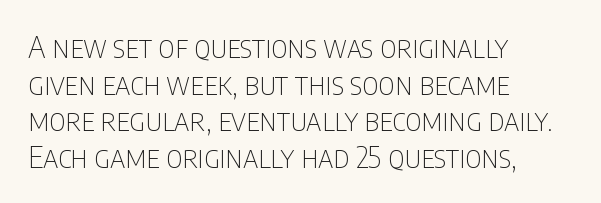
You could not count columns in this text — the font is proportionally spaced. You can tell it's not italic because the verticals are truly vertical. Letter spacing: default. The glyphs in this specimen are sans serif. The space beneath each line is pristine and unruled. The weight tops out at a normal text grade.
